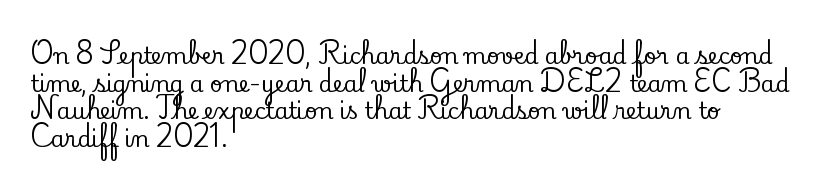
The image shows 22 px text type, upright; set left-aligned, normal line spacing (1.26x), normal letter spacing, not underlined.
